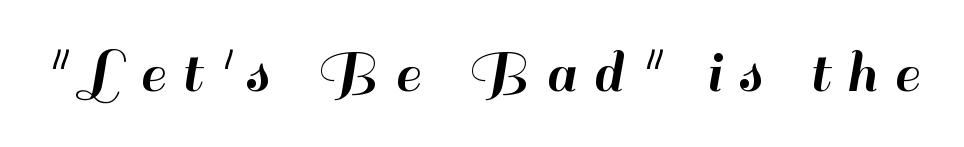
{"serif": "no", "width": "normal", "stroke_contrast": "high", "x_height": "small", "monospaced": "no", "underline": "no", "letter_spacing": "wide", "letter_spacing_em": 0.28, "glyph_px": 62}
